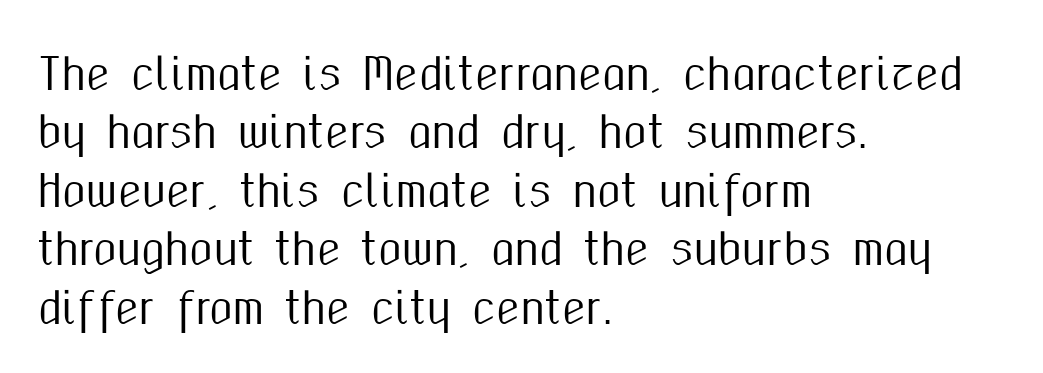
Q: Is the text italic (slanted)? A: No, it is upright.
Q: Is the typeface a serif or a sans-serif typeface? A: Sans-serif.
Q: Is the text underlined? A: No.
Q: How is the paragraph aligned? A: Left-aligned.
Q: Is the spacing between letters normal or unusually wide? A: Normal.
Q: Is the spacing between lines tight, normal or loose? A: Normal.
Q: Width (condensed, normal, or wide)? A: Condensed.
Q: Stroke contrast? A: Medium.
Q: x-height? A: Medium.
Q: Monospaced? A: No.
